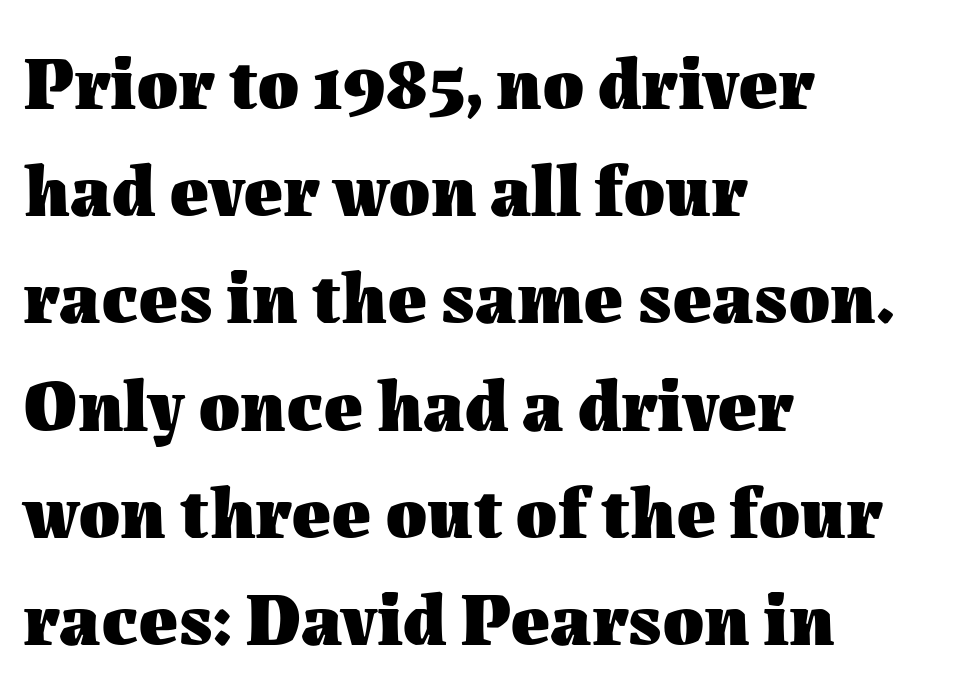
{"italic": "no", "bold": "yes", "weight": "heavy", "width": "normal", "stroke_contrast": "medium", "x_height": "medium", "monospaced": "no", "underline": "no", "align": "left", "line_spacing": "normal", "line_spacing_ratio": 1.43, "letter_spacing": "normal", "letter_spacing_em": 0.0, "glyph_px": 75}
